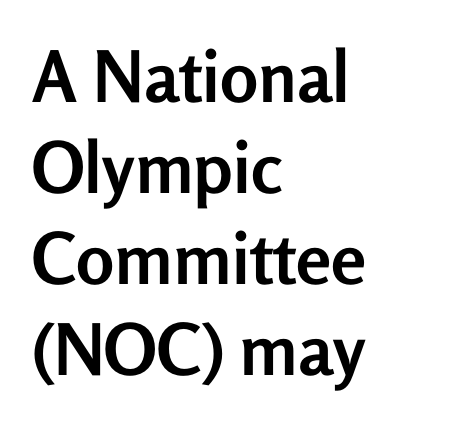
Q: Is the text bold? A: Yes.
Q: Is the text italic (slanted)? A: No, it is upright.
Q: Is the typeface a serif or a sans-serif typeface? A: Sans-serif.
Q: Is the text underlined? A: No.
Q: How is the paragraph aligned? A: Left-aligned.
Q: Is the spacing between letters normal or unusually wide? A: Normal.
Q: Is the spacing between lines tight, normal or loose? A: Normal.
Q: Width (condensed, normal, or wide)? A: Normal.
Q: Stroke contrast? A: Low.
Q: x-height? A: Medium.
Q: Monospaced? A: No.
